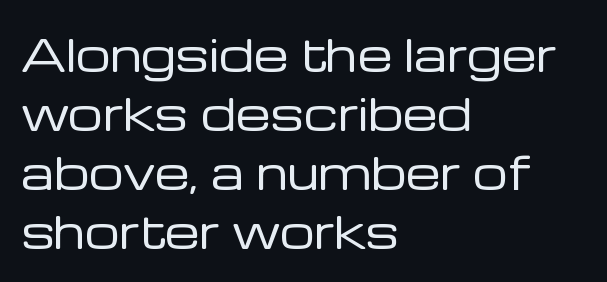
The image shows 44 px regular-weight sans-serif type, upright; set left-aligned, normal line spacing (1.34x), normal letter spacing, not underlined; low stroke contrast and a medium x-height.
